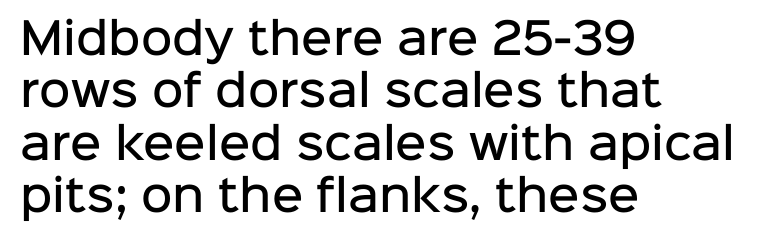
{"serif": "no", "italic": "no", "bold": "semi", "weight": "semibold", "width": "normal", "stroke_contrast": "low", "x_height": "medium", "monospaced": "no", "underline": "no", "align": "left", "line_spacing_ratio": 1.22, "letter_spacing": "normal", "letter_spacing_em": 0.0, "glyph_px": 43}
